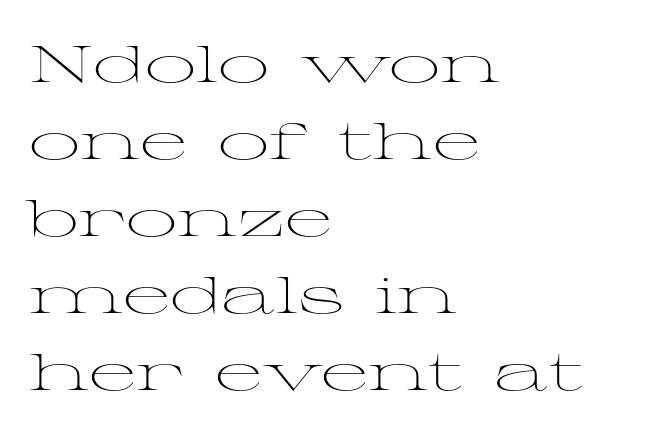
{"serif": "yes", "italic": "no", "bold": "no", "weight": "light", "width": "wide", "stroke_contrast": "medium", "x_height": "medium", "monospaced": "no", "underline": "no", "align": "left", "line_spacing": "normal", "line_spacing_ratio": 1.51, "letter_spacing": "normal", "letter_spacing_em": 0.0, "glyph_px": 51}
